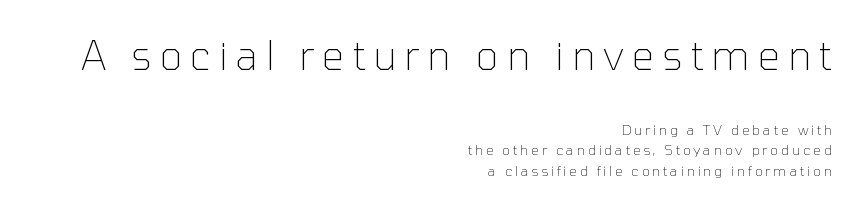
{"serif": "no", "italic": "no", "bold": "no", "weight": "thin", "width": "normal", "stroke_contrast": "low", "x_height": "medium", "monospaced": "no", "underline": "no", "align": "right", "line_spacing": "normal", "line_spacing_ratio": 1.47, "larger_block": "first", "size_ratio": 2.86, "glyph_px": 40}
